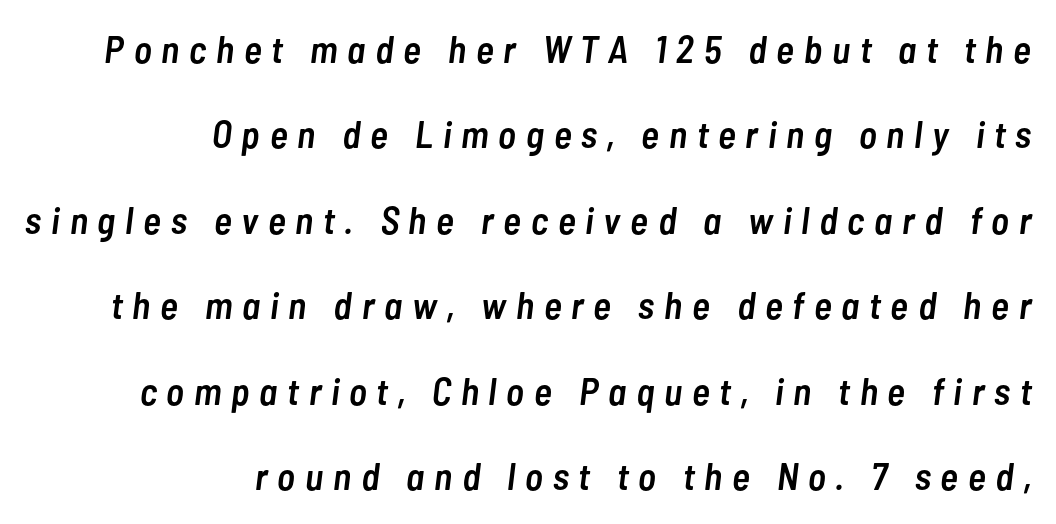
Any mark beneath the type? The region is blank. One glance says open: line gaps are wider than usual. The passage shown leans; its letterforms are oblique. Is the letter spacing exaggerated? Yes — the characters are pushed far apart.
